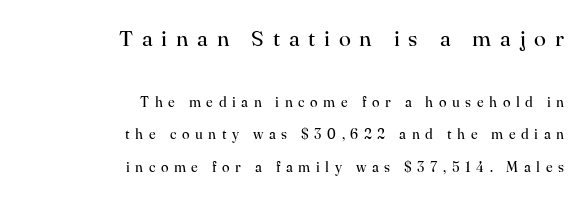
The image shows 22 px text type, upright; set right-aligned, loose line spacing (2.32x), unusually wide letter spacing (+0.4 em), not underlined; the first (top) block is 1.57x larger.
